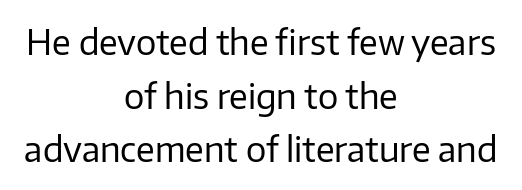
The typeface chosen for these lines omits serifs. A typesetter would call this proportional, since set widths differ per character. Look at the tracking — it's just the regular setting, nothing added. The paragraph has two soft edges and a firm central axis. Heaviness? Minimal to ordinary, like unemphasized prose. The lines sit at an ordinary, default distance from one another.
